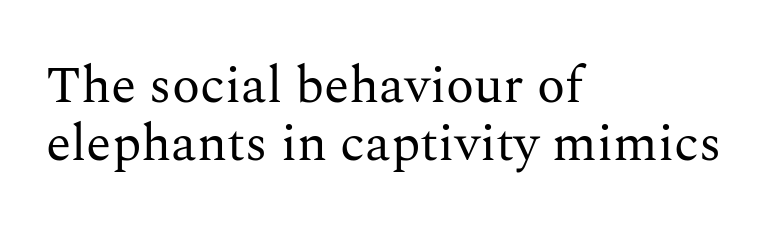
The image shows 52 px regular-weight serif type, upright; set left-aligned, tight line spacing (1.11x), normal letter spacing, not underlined; medium stroke contrast and a medium x-height.
